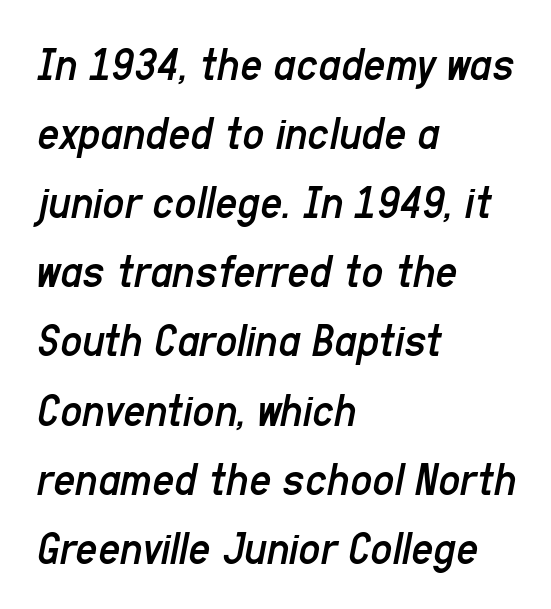
The image shows 48 px regular-weight, condensed type, italic (leaning right); set left-aligned, normal line spacing (1.44x), normal letter spacing, not underlined; low stroke contrast and a medium x-height.
